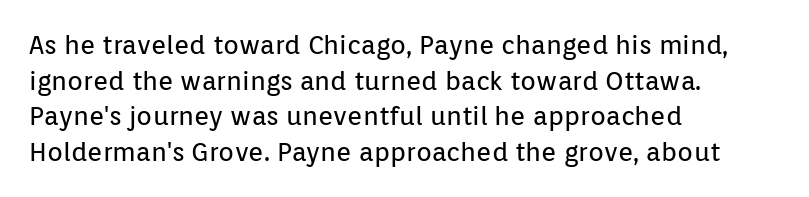
Q: Is the text bold? A: No.
Q: Is the text italic (slanted)? A: No, it is upright.
Q: Is the text underlined? A: No.
Q: How is the paragraph aligned? A: Left-aligned.
Q: Is the spacing between letters normal or unusually wide? A: Normal.
Q: Is the spacing between lines tight, normal or loose? A: Normal.
